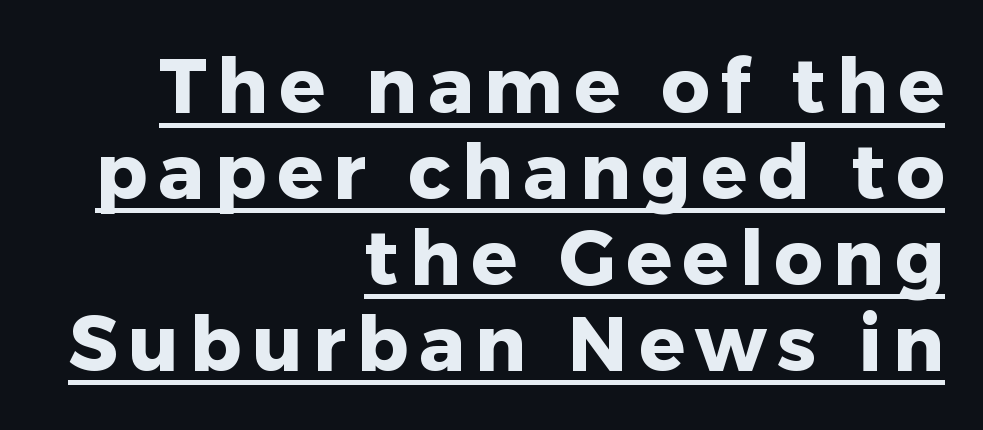
{"serif": "no", "italic": "no", "bold": "yes", "weight": "heavy", "width": "normal", "stroke_contrast": "low", "x_height": "medium", "monospaced": "no", "underline": "yes", "align": "right", "line_spacing": "tight", "line_spacing_ratio": 1.13, "glyph_px": 76}
